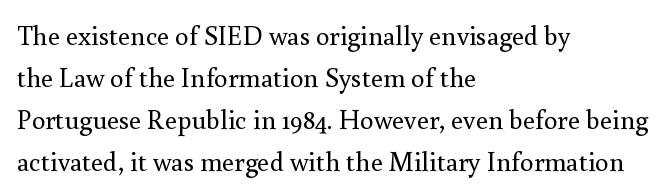
The image shows 27 px text type, upright; set left-aligned, normal line spacing (1.55x), normal letter spacing, not underlined.
